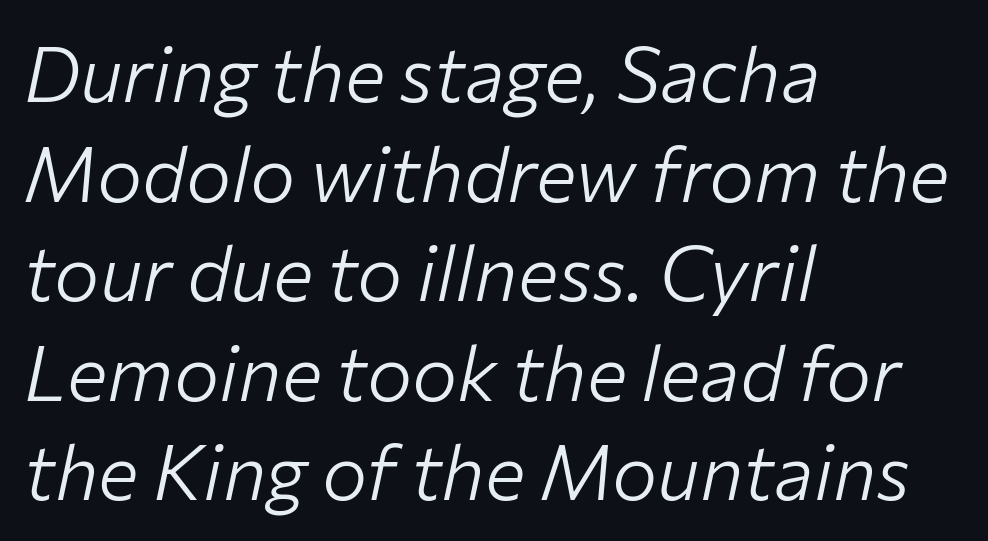
Q: Is the text bold? A: No.
Q: Is the text italic (slanted)? A: Yes, it leans right by about 12 degrees.
Q: Is the text underlined? A: No.
Q: How is the paragraph aligned? A: Left-aligned.
Q: Is the spacing between letters normal or unusually wide? A: Normal.
Q: Is the spacing between lines tight, normal or loose? A: Normal.
Q: Width (condensed, normal, or wide)? A: Normal.
Q: Stroke contrast? A: Low.
Q: x-height? A: Medium.
Q: Monospaced? A: No.
